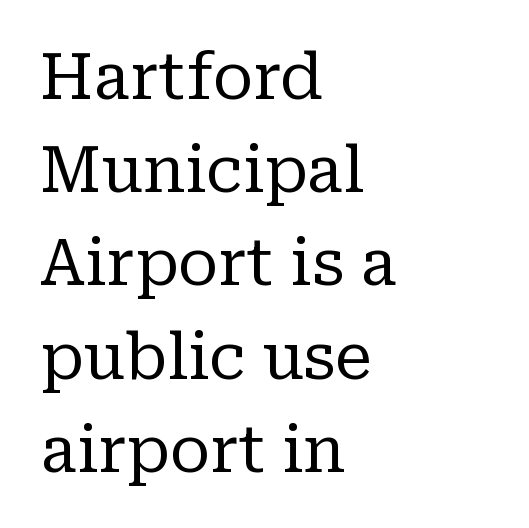
Underlining? Definitely not there. A typesetter would mark this as roman, not italic. Note the varied advance widths — an 'i' is clearly narrower than an 'm'. A classic flush-left, rag-right setting is used for this passage.
